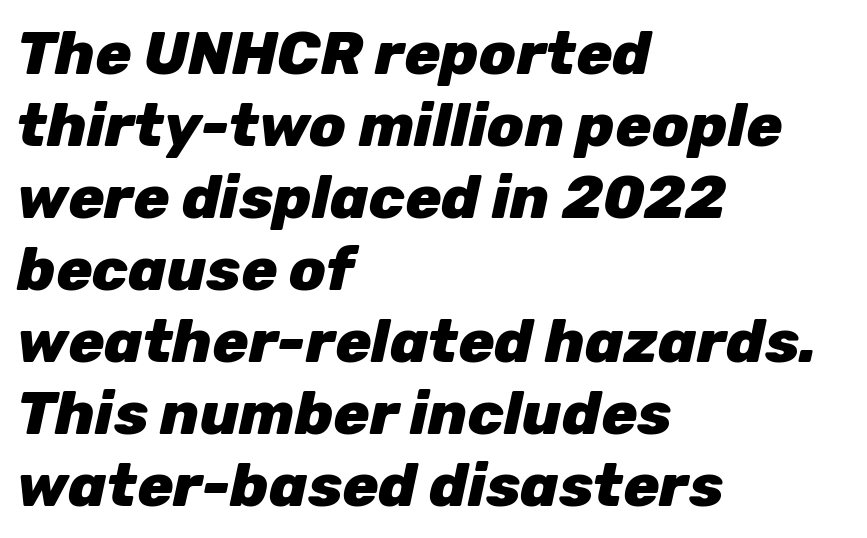
The image shows 60 px heavy type, italic (leaning right); set left-aligned, line spacing 1.2x, normal letter spacing, not underlined; low stroke contrast and a medium x-height.
